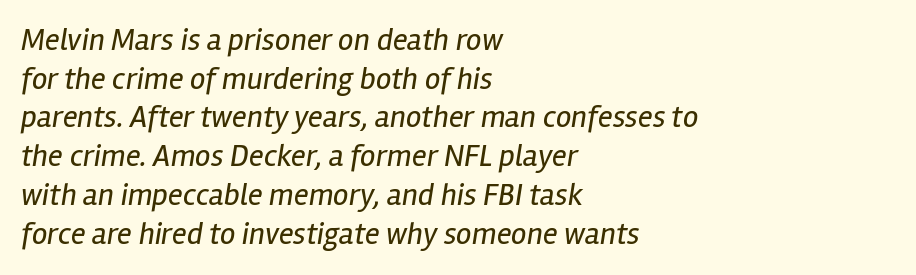
Q: Is the text bold? A: No.
Q: Is the text italic (slanted)? A: Yes, it leans right by about 12 degrees.
Q: Is the text underlined? A: No.
Q: How is the paragraph aligned? A: Left-aligned.
Q: Is the spacing between letters normal or unusually wide? A: Normal.
Q: Is the spacing between lines tight, normal or loose? A: Normal.
Q: Width (condensed, normal, or wide)? A: Condensed.
Q: Stroke contrast? A: Low.
Q: x-height? A: Medium.
Q: Monospaced? A: No.
